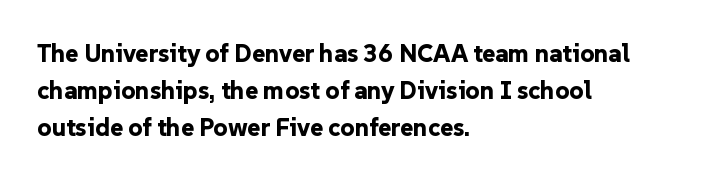
Q: Is the text bold? A: Yes.
Q: Is the text italic (slanted)? A: No, it is upright.
Q: Is the text underlined? A: No.
Q: How is the paragraph aligned? A: Left-aligned.
Q: Is the spacing between letters normal or unusually wide? A: Normal.
Q: Is the spacing between lines tight, normal or loose? A: Normal.
